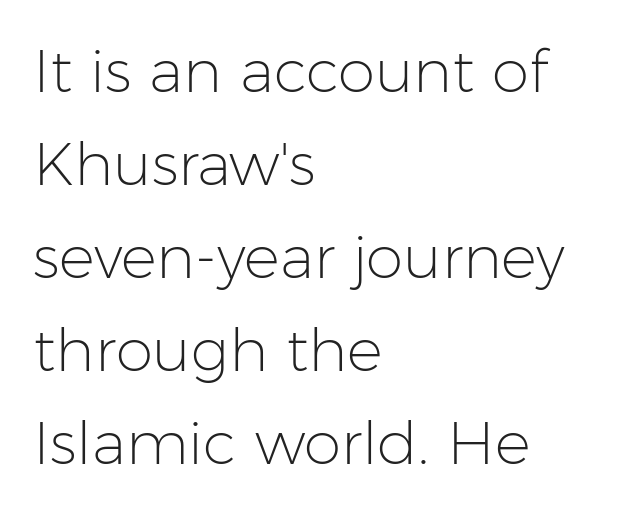
Q: Is the text bold? A: No.
Q: Is the text italic (slanted)? A: No, it is upright.
Q: Is the typeface a serif or a sans-serif typeface? A: Sans-serif.
Q: Is the text underlined? A: No.
Q: How is the paragraph aligned? A: Left-aligned.
Q: Is the spacing between letters normal or unusually wide? A: Normal.
Q: Is the spacing between lines tight, normal or loose? A: Normal.
Q: Width (condensed, normal, or wide)? A: Normal.
Q: Stroke contrast? A: Low.
Q: x-height? A: Medium.
Q: Monospaced? A: No.
